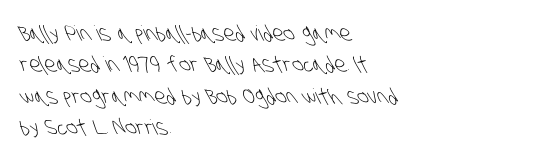
Horizontal alignment here is leftward, the default for most running prose. Inter-character spacing is left at the font's built-in metrics. The typeface has the unassuming heft of standard copy or less. Descender tails drop into unmarked territory. This sample keeps an unexceptional amount of space between lines.
